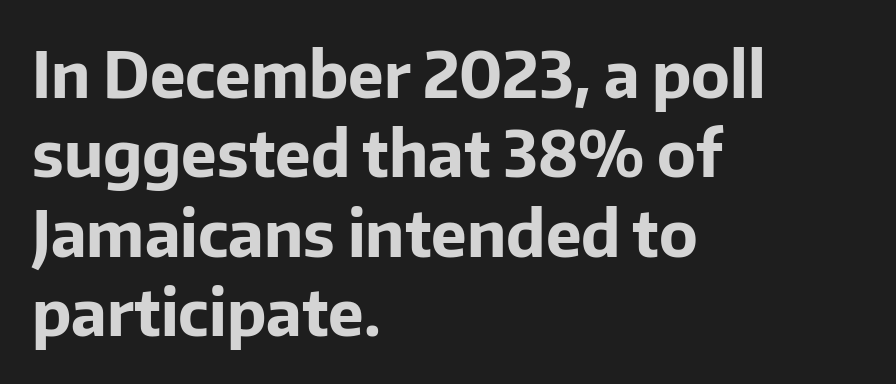
On the weight axis this lands at bold, roughly 700. The compositor pushed each line to the left boundary. The area under the type is left untouched. There is no visible air inserted between adjacent glyphs.
